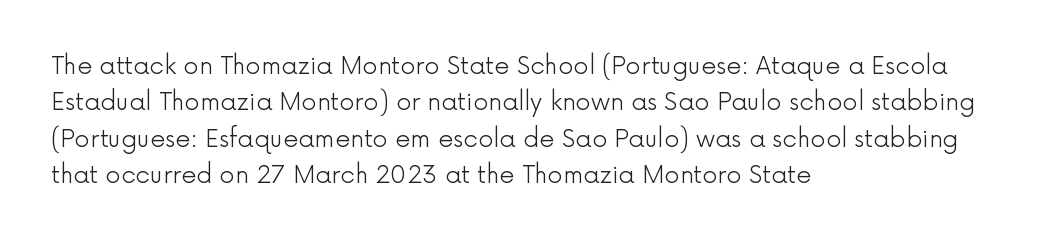
{"italic": "no", "bold": "no", "underline": "no", "align": "left", "line_spacing": "normal", "line_spacing_ratio": 1.52, "letter_spacing": "normal", "letter_spacing_em": 0.0, "glyph_px": 24}
